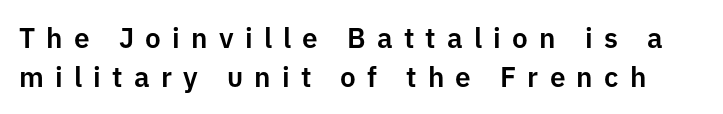
{"serif": "no", "italic": "no", "width": "normal", "stroke_contrast": "low", "x_height": "medium", "monospaced": "no", "underline": "no", "line_spacing": "normal", "line_spacing_ratio": 1.39, "letter_spacing": "wide", "letter_spacing_em": 0.4, "glyph_px": 28}
